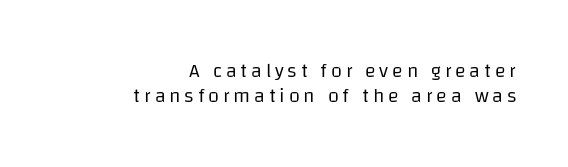
Q: Is the text bold? A: No.
Q: Is the text italic (slanted)? A: No, it is upright.
Q: Is the text underlined? A: No.
Q: How is the paragraph aligned? A: Right-aligned.
Q: Is the spacing between lines tight, normal or loose? A: Normal.
